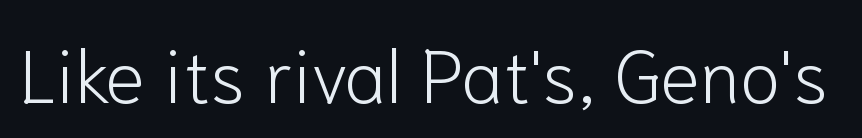
The image shows 75 px light sans-serif type, upright; set normal letter spacing, not underlined; low stroke contrast and a medium x-height.
